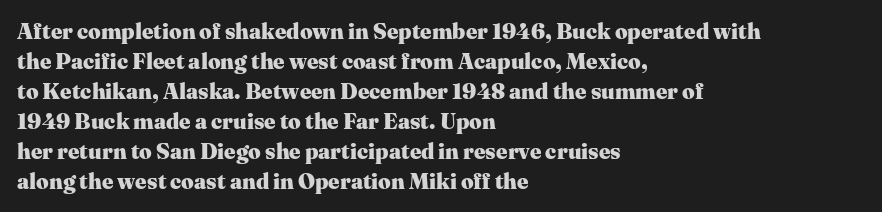
Q: Is the text bold? A: Yes.
Q: Is the text italic (slanted)? A: No, it is upright.
Q: Is the text underlined? A: No.
Q: How is the paragraph aligned? A: Left-aligned.
Q: Is the spacing between letters normal or unusually wide? A: Normal.
Q: Is the spacing between lines tight, normal or loose? A: Normal.
